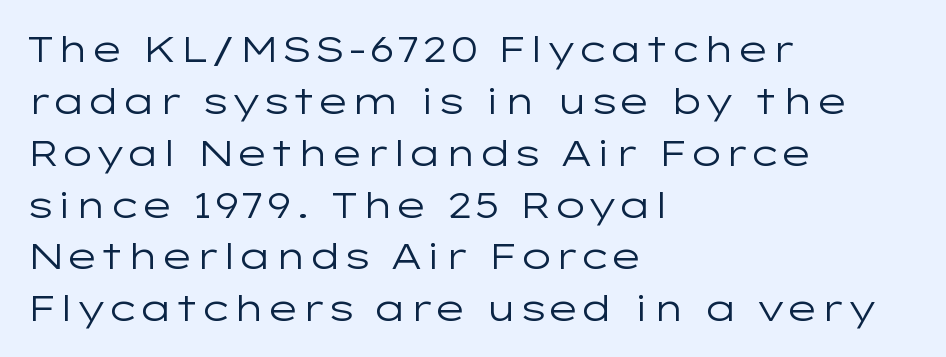
Regarding leading, the lines here are spaced in the standard way. Classification — sans serif. Nobody touched the tracking dial on this one. Any mark beneath the type? The region is blank.
